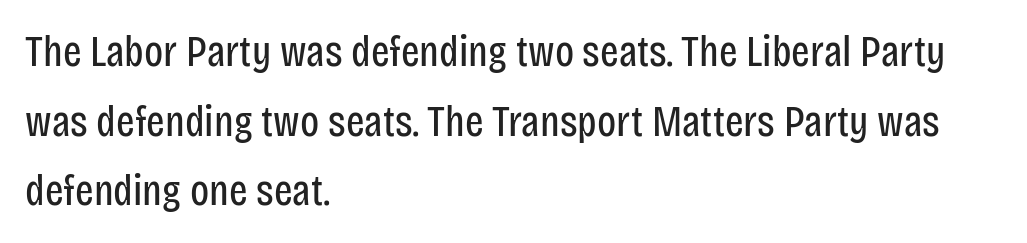
The image shows 44 px regular-weight, condensed sans-serif type, upright; set left-aligned, normal line spacing (1.58x), normal letter spacing, not underlined; low stroke contrast and a large x-height.
